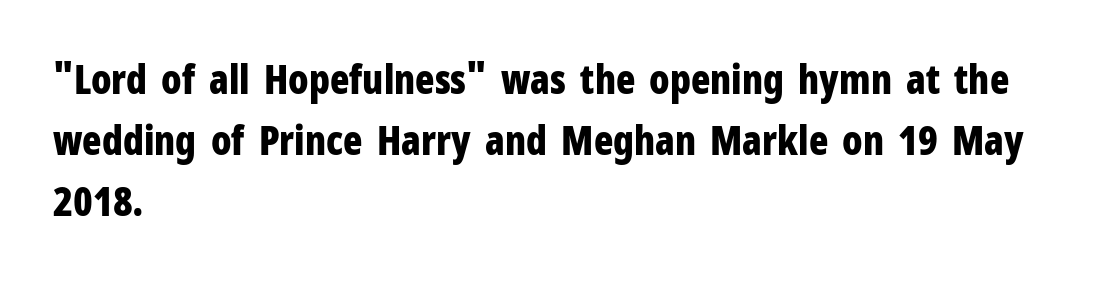
Q: Is the text bold? A: Yes.
Q: Is the text italic (slanted)? A: No, it is upright.
Q: Is the typeface a serif or a sans-serif typeface? A: Sans-serif.
Q: Is the text underlined? A: No.
Q: How is the paragraph aligned? A: Left-aligned.
Q: Is the spacing between letters normal or unusually wide? A: Normal.
Q: Is the spacing between lines tight, normal or loose? A: Normal.
Q: Width (condensed, normal, or wide)? A: Condensed.
Q: Stroke contrast? A: Low.
Q: x-height? A: Medium.
Q: Monospaced? A: No.
